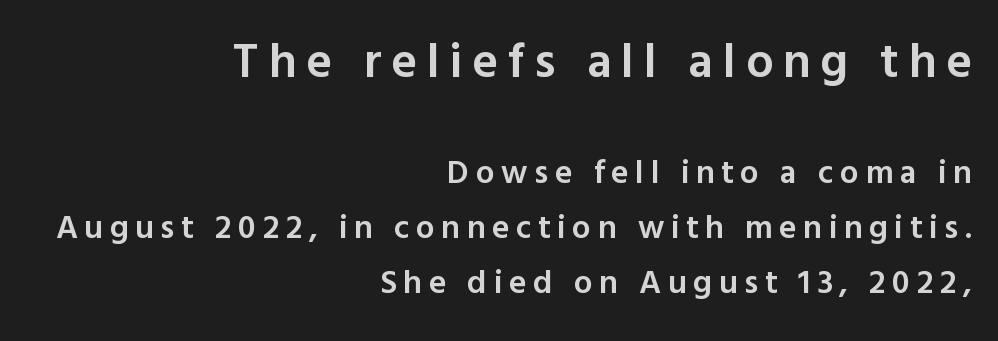
The image shows 49 px semibold sans-serif type, upright; set right-aligned, normal line spacing (1.68x), unusually wide letter spacing (+0.2 em), not underlined; the first (top) block is 1.48x larger; a medium x-height.
